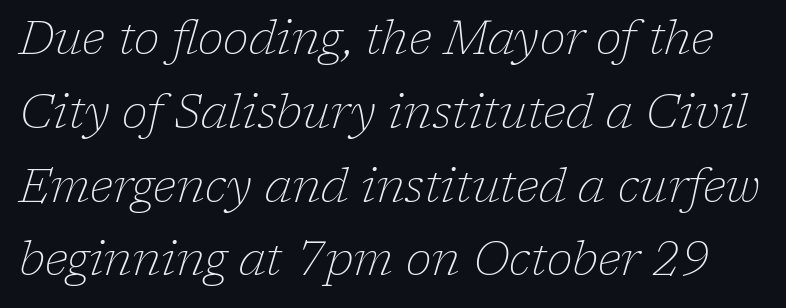
The image shows 47 px thin serif type, italic (leaning right); set normal line spacing (1.57x), normal letter spacing, not underlined; low stroke contrast and a medium x-height.
